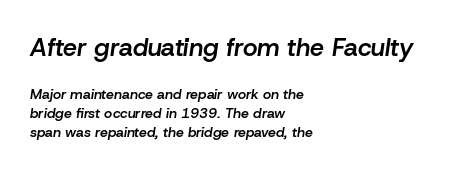
{"italic": "yes", "lean": "right", "slant_degrees": 8, "bold": "semi", "underline": "no", "align": "left", "line_spacing": "normal", "line_spacing_ratio": 1.35, "letter_spacing": "normal", "letter_spacing_em": 0.0, "larger_block": "first", "size_ratio": 1.79, "glyph_px": 25}
